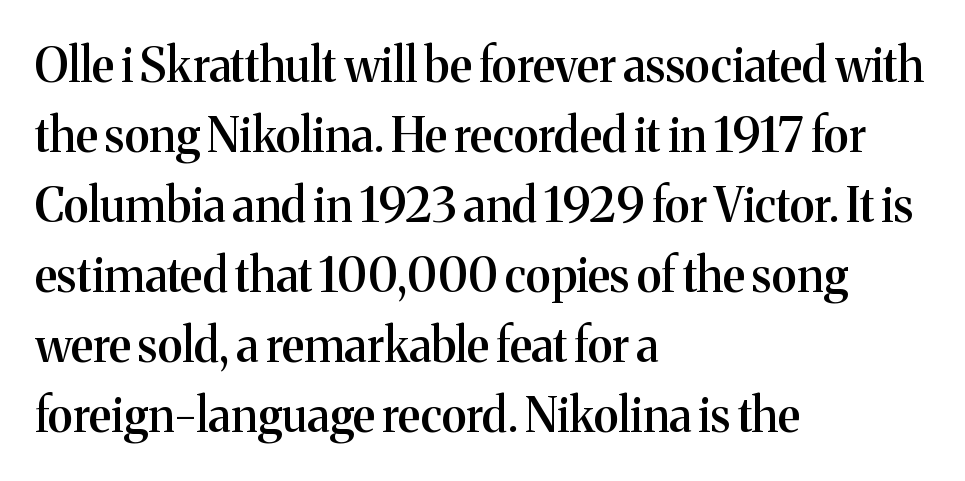
Q: Is the text bold? A: Semi-bold.
Q: Is the text italic (slanted)? A: No, it is upright.
Q: Is the typeface a serif or a sans-serif typeface? A: Serif.
Q: Is the text underlined? A: No.
Q: How is the paragraph aligned? A: Left-aligned.
Q: Is the spacing between letters normal or unusually wide? A: Normal.
Q: Is the spacing between lines tight, normal or loose? A: Normal.
Q: Width (condensed, normal, or wide)? A: Normal.
Q: Stroke contrast? A: Medium.
Q: x-height? A: Medium.
Q: Monospaced? A: No.
